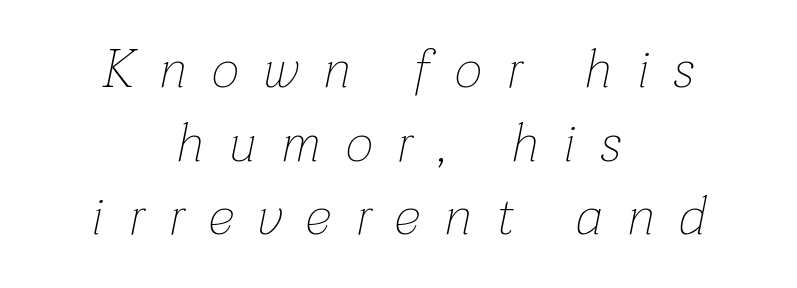
Q: Is the text bold? A: No.
Q: Is the text italic (slanted)? A: Yes, it leans right by about 12 degrees.
Q: Is the text underlined? A: No.
Q: How is the paragraph aligned? A: Centered.
Q: Is the spacing between letters normal or unusually wide? A: Unusually wide.
Q: Is the spacing between lines tight, normal or loose? A: Normal.
Q: Width (condensed, normal, or wide)? A: Normal.
Q: Stroke contrast? A: Low.
Q: x-height? A: Medium.
Q: Monospaced? A: No.
